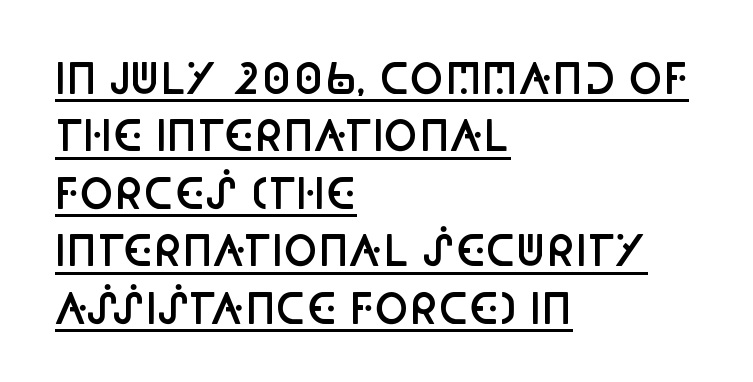
The image shows 41 px semibold, condensed sans-serif type, upright; set left-aligned, normal line spacing (1.4x), normal letter spacing, underlined; low stroke contrast and a large x-height.
